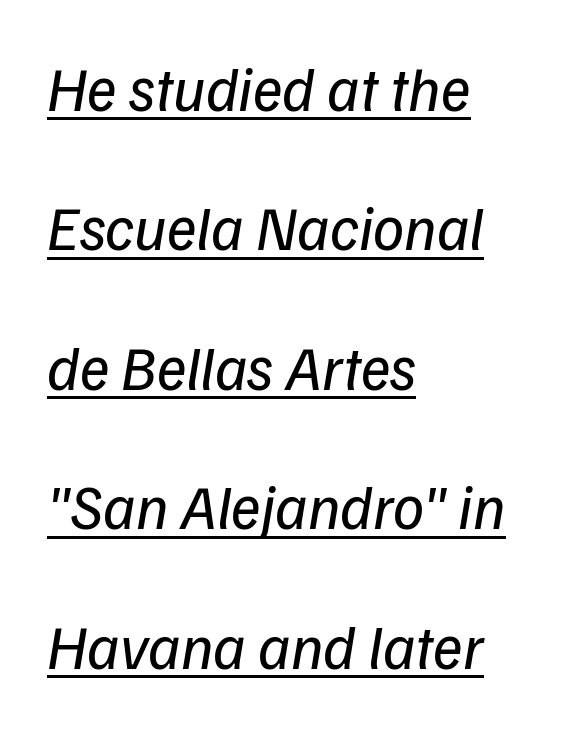
Q: Is the text bold? A: No.
Q: Is the typeface a serif or a sans-serif typeface? A: Sans-serif.
Q: Is the text underlined? A: Yes.
Q: How is the paragraph aligned? A: Left-aligned.
Q: Is the spacing between letters normal or unusually wide? A: Normal.
Q: Is the spacing between lines tight, normal or loose? A: Loose.
Q: Width (condensed, normal, or wide)? A: Normal.
Q: Stroke contrast? A: Low.
Q: x-height? A: Medium.
Q: Monospaced? A: No.
